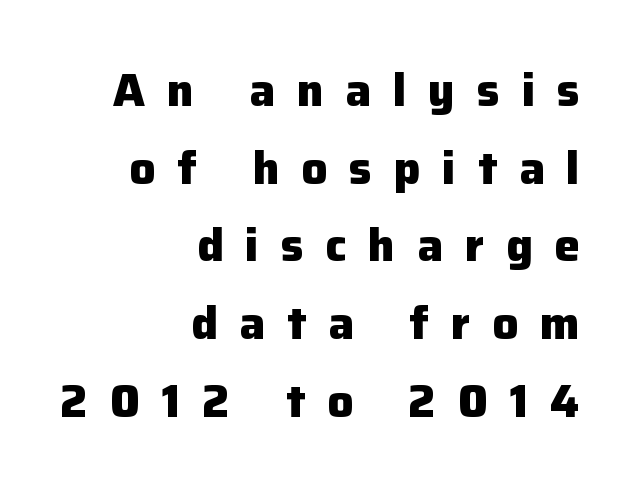
The image shows 46 px heavy sans-serif type, upright; set right-aligned, normal line spacing (1.69x), unusually wide letter spacing (+0.47 em), not underlined; low stroke contrast and a medium x-height.
